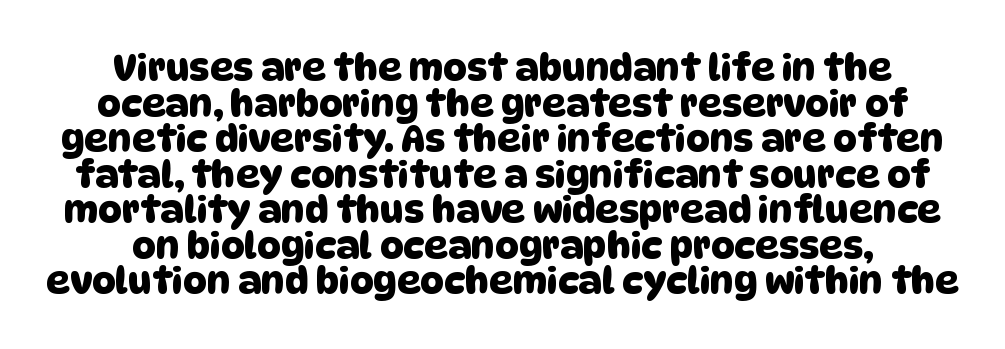
{"serif": "no", "width": "normal", "stroke_contrast": "low", "x_height": "large", "monospaced": "no", "underline": "no", "line_spacing": "tight", "line_spacing_ratio": 0.96, "letter_spacing": "normal", "letter_spacing_em": 0.0, "glyph_px": 37}
